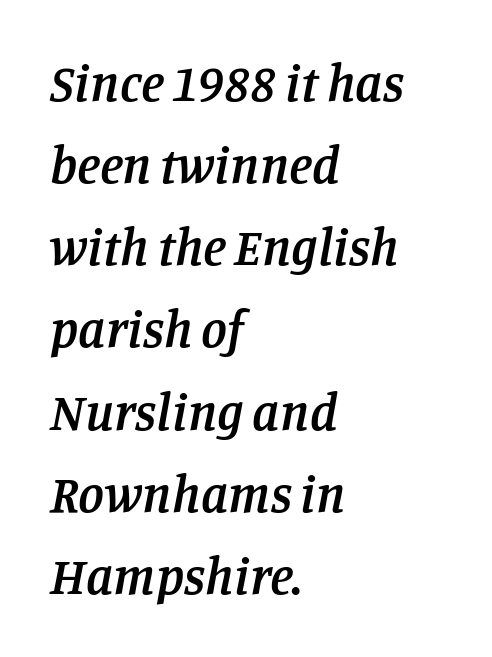
Q: Is the text bold? A: Semi-bold.
Q: Is the text italic (slanted)? A: Yes, it leans right by about 11 degrees.
Q: Is the typeface a serif or a sans-serif typeface? A: Serif.
Q: Is the text underlined? A: No.
Q: How is the paragraph aligned? A: Left-aligned.
Q: Is the spacing between letters normal or unusually wide? A: Normal.
Q: Is the spacing between lines tight, normal or loose? A: Normal.
Q: Width (condensed, normal, or wide)? A: Normal.
Q: Stroke contrast? A: Low.
Q: x-height? A: Large.
Q: Monospaced? A: No.
